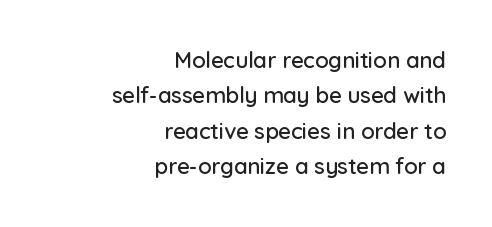
Q: Is the text italic (slanted)? A: No, it is upright.
Q: Is the text underlined? A: No.
Q: How is the paragraph aligned? A: Right-aligned.
Q: Is the spacing between letters normal or unusually wide? A: Normal.
Q: Is the spacing between lines tight, normal or loose? A: Normal.
